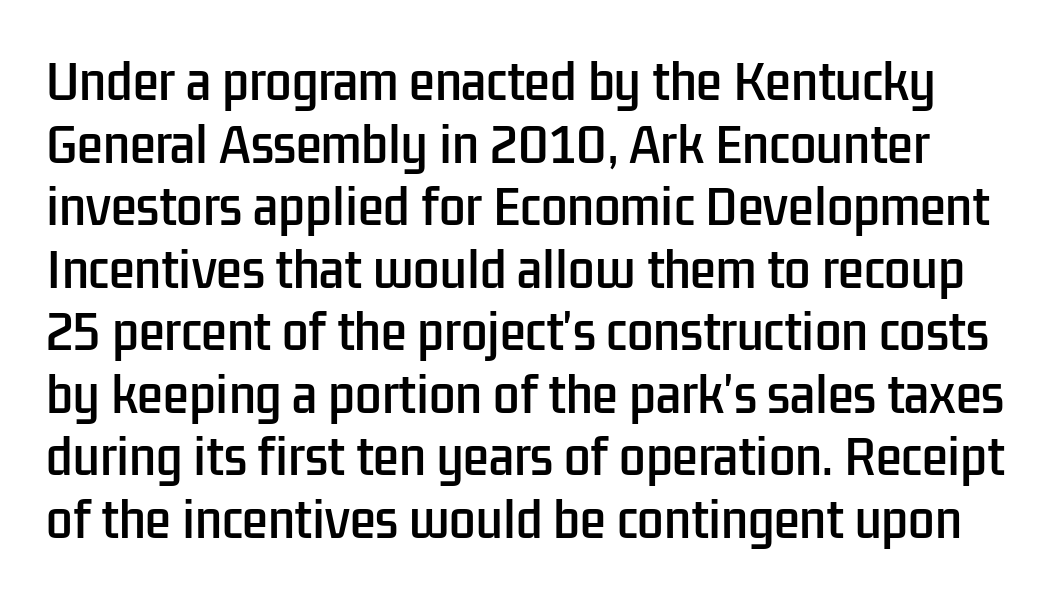
Q: Is the text italic (slanted)? A: No, it is upright.
Q: Is the typeface a serif or a sans-serif typeface? A: Sans-serif.
Q: Is the text underlined? A: No.
Q: Is the spacing between letters normal or unusually wide? A: Normal.
Q: Is the spacing between lines tight, normal or loose? A: Normal.
Q: Width (condensed, normal, or wide)? A: Condensed.
Q: Stroke contrast? A: Low.
Q: x-height? A: Medium.
Q: Monospaced? A: No.
